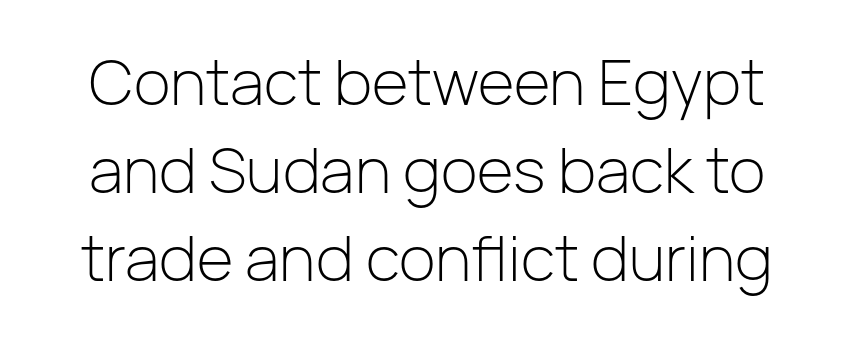
The image shows 63 px light sans-serif type, upright; set normal line spacing (1.4x), normal letter spacing, not underlined; low stroke contrast and a medium x-height.
